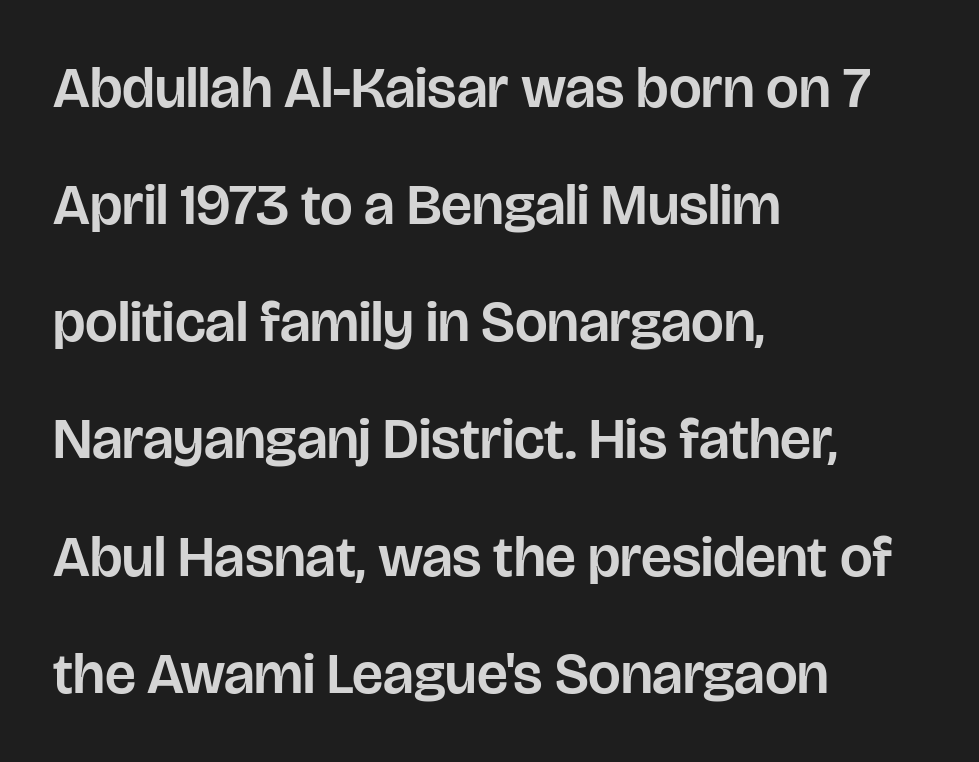
Q: Is the text italic (slanted)? A: No, it is upright.
Q: Is the typeface a serif or a sans-serif typeface? A: Sans-serif.
Q: Is the text underlined? A: No.
Q: How is the paragraph aligned? A: Left-aligned.
Q: Is the spacing between letters normal or unusually wide? A: Normal.
Q: Is the spacing between lines tight, normal or loose? A: Loose.
Q: Width (condensed, normal, or wide)? A: Normal.
Q: Stroke contrast? A: Low.
Q: x-height? A: Large.
Q: Monospaced? A: No.
